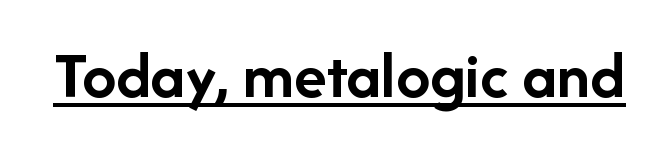
{"serif": "no", "italic": "no", "bold": "yes", "weight": "semibold", "width": "normal", "stroke_contrast": "low", "x_height": "medium", "monospaced": "no", "underline": "yes", "letter_spacing": "normal", "letter_spacing_em": 0.0, "glyph_px": 68}
